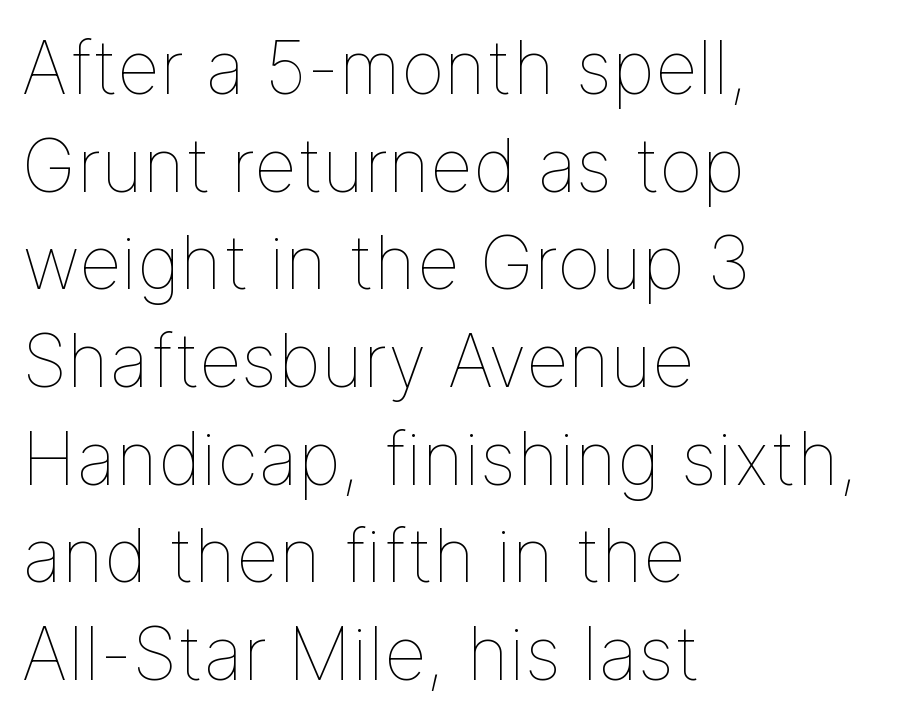
{"italic": "no", "bold": "no", "weight": "thin", "width": "normal", "stroke_contrast": "low", "x_height": "medium", "monospaced": "no", "underline": "no", "align": "left", "line_spacing": "normal", "line_spacing_ratio": 1.32, "letter_spacing": "normal", "letter_spacing_em": 0.0, "glyph_px": 74}
